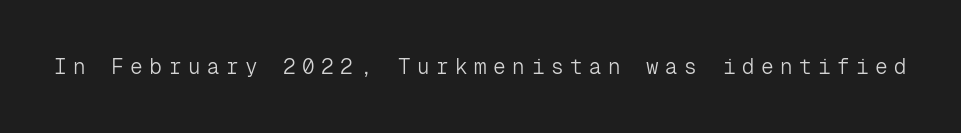
This is roman type, the default non-slanted kind. Between one letter and the next there's a generous, obvious gap. These glyphs show unthickened strokes, regular width or finer. The space beneath each line is pristine and unruled.
